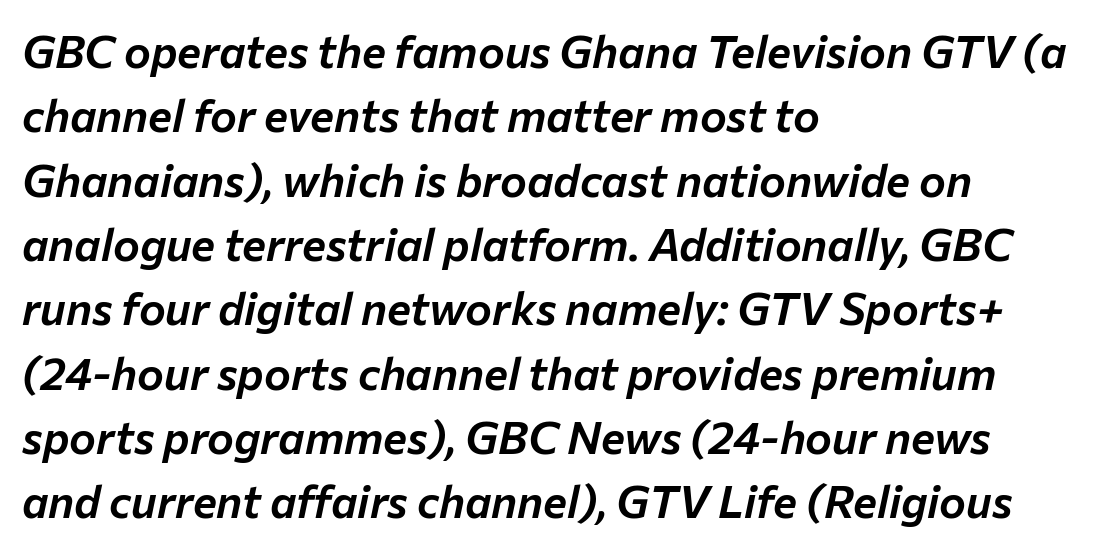
The passage shown leans; its letterforms are oblique. Nobody touched the tracking dial on this one. Is this a fixed-width face? No — the glyphs have proportional, varying widths. Whoever set this chose a conventional vertical rhythm. Horizontally, the lines are justified to the leading edge only. The foot of each line stays bare and open.
